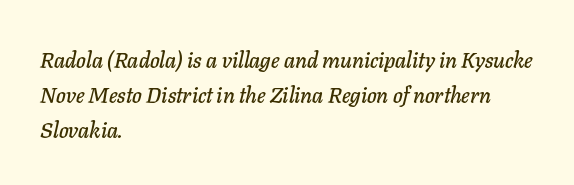
Q: Is the text italic (slanted)? A: Yes, it leans right by about 11 degrees.
Q: Is the text underlined? A: No.
Q: How is the paragraph aligned? A: Left-aligned.
Q: Is the spacing between letters normal or unusually wide? A: Normal.
Q: Is the spacing between lines tight, normal or loose? A: Normal.
